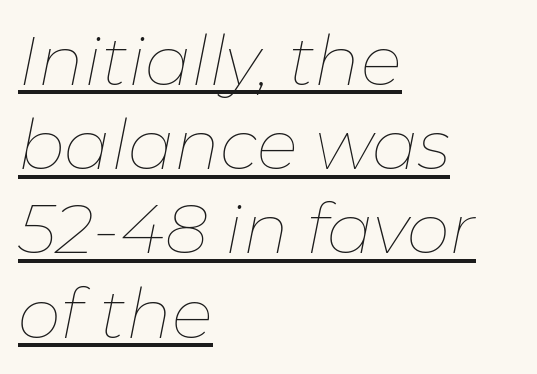
The image shows 69 px thin type, italic (leaning right); set left-aligned, line spacing 1.22x, normal letter spacing, underlined; low stroke contrast and a medium x-height.
